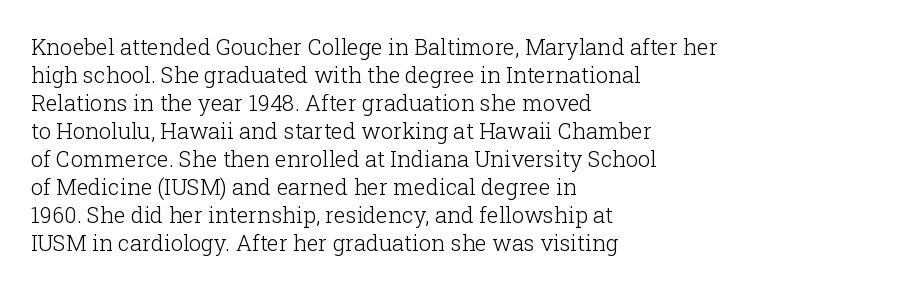
{"italic": "no", "bold": "no", "underline": "no", "align": "left", "line_spacing": "normal", "line_spacing_ratio": 1.27, "letter_spacing": "normal", "letter_spacing_em": 0.0, "glyph_px": 22}
